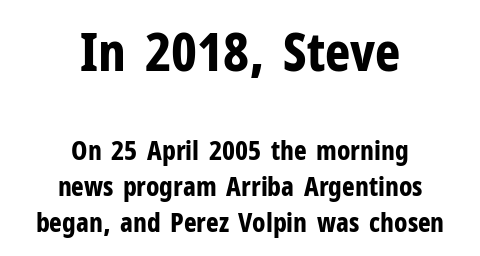
Q: Is the text bold? A: Yes.
Q: Is the text italic (slanted)? A: No, it is upright.
Q: Is the typeface a serif or a sans-serif typeface? A: Sans-serif.
Q: Is the text underlined? A: No.
Q: How is the paragraph aligned? A: Centered.
Q: Is the spacing between letters normal or unusually wide? A: Normal.
Q: Is the spacing between lines tight, normal or loose? A: Normal.
Q: Which block of text is set in a larger size, the first (top) or the second (bottom)? A: The first (top) one.
Q: Width (condensed, normal, or wide)? A: Condensed.
Q: Stroke contrast? A: Low.
Q: x-height? A: Medium.
Q: Monospaced? A: No.
